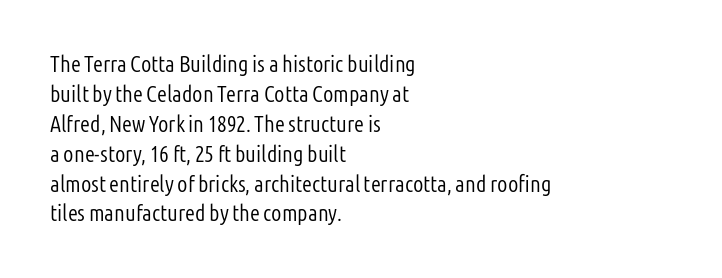
{"italic": "no", "bold": "no", "underline": "no", "align": "left", "line_spacing": "normal", "line_spacing_ratio": 1.3, "letter_spacing": "normal", "letter_spacing_em": 0.0, "glyph_px": 23}
